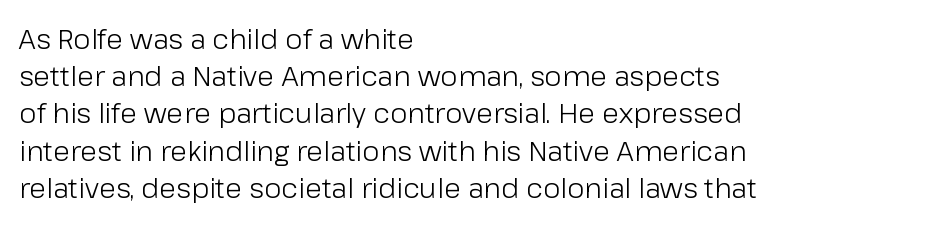
Q: Is the text bold? A: No.
Q: Is the text italic (slanted)? A: No, it is upright.
Q: Is the typeface a serif or a sans-serif typeface? A: Sans-serif.
Q: Is the text underlined? A: No.
Q: How is the paragraph aligned? A: Left-aligned.
Q: Is the spacing between letters normal or unusually wide? A: Normal.
Q: Is the spacing between lines tight, normal or loose? A: Normal.
Q: Width (condensed, normal, or wide)? A: Normal.
Q: Stroke contrast? A: Low.
Q: x-height? A: Medium.
Q: Monospaced? A: No.
